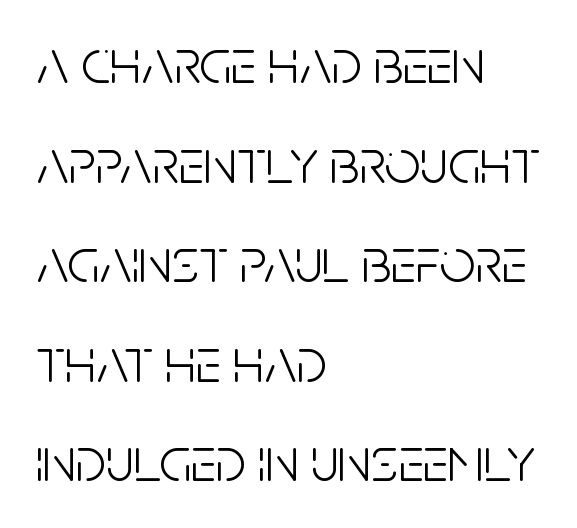
{"serif": "no", "italic": "no", "bold": "no", "weight": "light", "width": "condensed", "stroke_contrast": "low", "x_height": "large", "monospaced": "no", "underline": "no", "align": "left", "line_spacing": "normal", "line_spacing_ratio": 1.58, "letter_spacing": "normal", "letter_spacing_em": 0.0, "glyph_px": 63}
